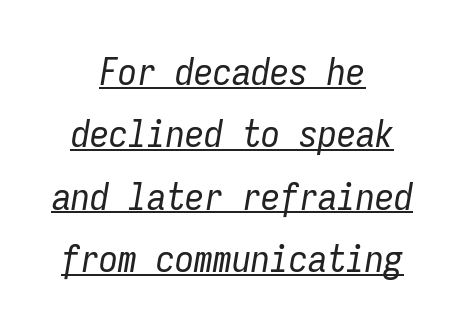
The image shows 38 px regular-weight, condensed type, italic (leaning right), monospaced; set centered, normal line spacing (1.64x), normal letter spacing, underlined; low stroke contrast and a medium x-height.
